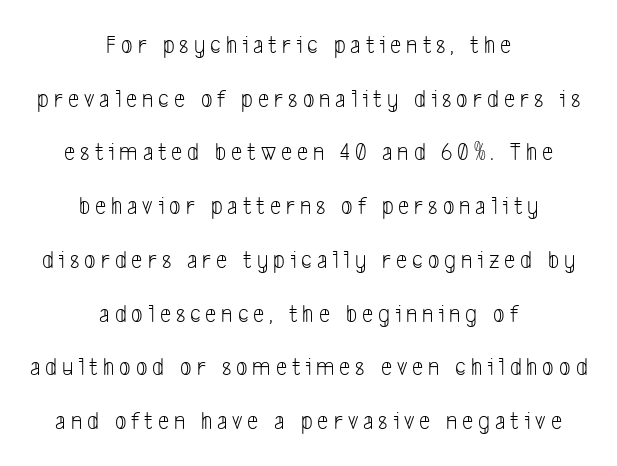
Q: Is the text bold? A: No.
Q: Is the text underlined? A: No.
Q: How is the paragraph aligned? A: Centered.
Q: Is the spacing between letters normal or unusually wide? A: Unusually wide.
Q: Is the spacing between lines tight, normal or loose? A: Loose.
